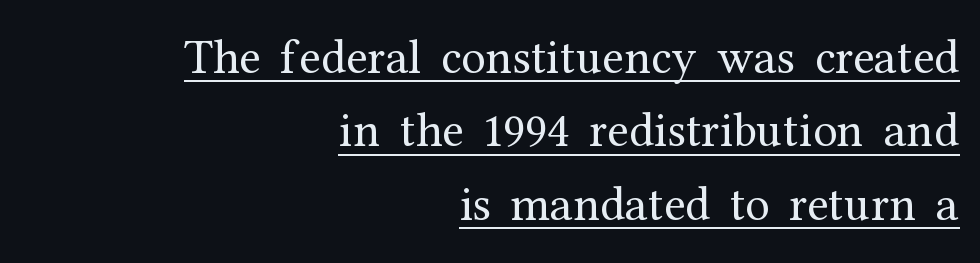
The image shows 49 px regular-weight serif type, upright; set right-aligned, normal line spacing (1.5x), normal letter spacing, underlined; medium stroke contrast and a medium x-height.
